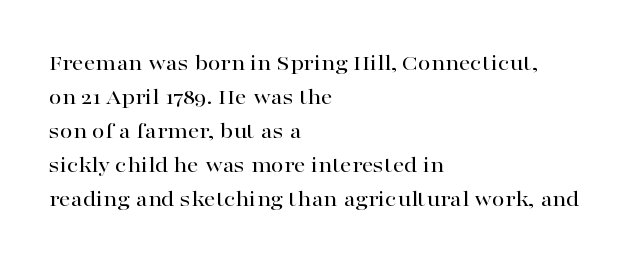
Q: Is the text italic (slanted)? A: No, it is upright.
Q: Is the text underlined? A: No.
Q: How is the paragraph aligned? A: Left-aligned.
Q: Is the spacing between letters normal or unusually wide? A: Normal.
Q: Is the spacing between lines tight, normal or loose? A: Normal.
